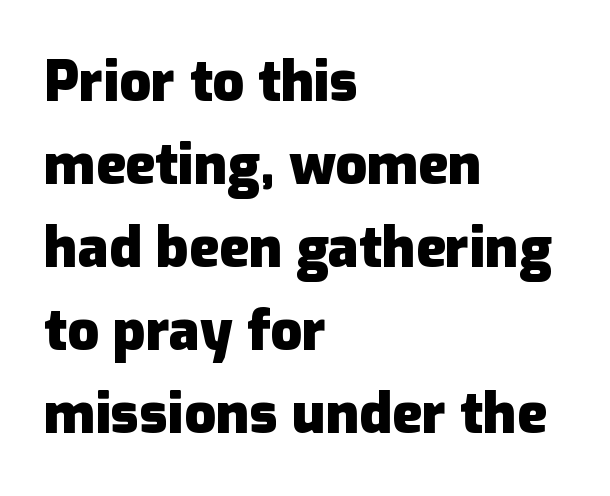
Q: Is the text bold? A: Yes.
Q: Is the text italic (slanted)? A: No, it is upright.
Q: Is the typeface a serif or a sans-serif typeface? A: Sans-serif.
Q: Is the text underlined? A: No.
Q: How is the paragraph aligned? A: Left-aligned.
Q: Is the spacing between letters normal or unusually wide? A: Normal.
Q: Is the spacing between lines tight, normal or loose? A: Normal.
Q: Width (condensed, normal, or wide)? A: Normal.
Q: Stroke contrast? A: Low.
Q: x-height? A: Medium.
Q: Monospaced? A: No.
